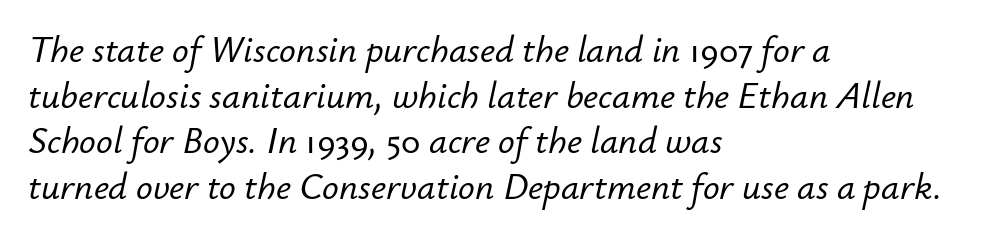
{"italic": "yes", "lean": "right", "slant_degrees": 12, "width": "normal", "stroke_contrast": "low", "x_height": "small", "monospaced": "no", "underline": "no", "align": "left", "line_spacing_ratio": 1.23, "letter_spacing": "normal", "letter_spacing_em": 0.0, "glyph_px": 37}
